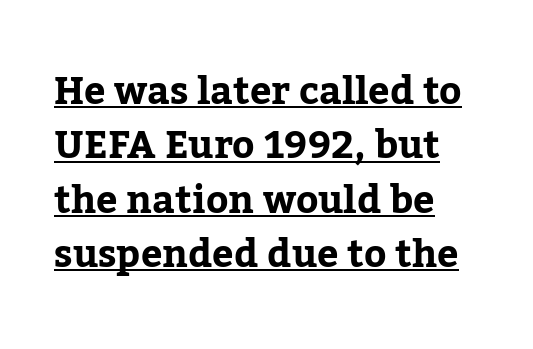
The image shows 38 px bold serif type, upright; set left-aligned, normal line spacing (1.43x), normal letter spacing, underlined; low stroke contrast and a medium x-height.
